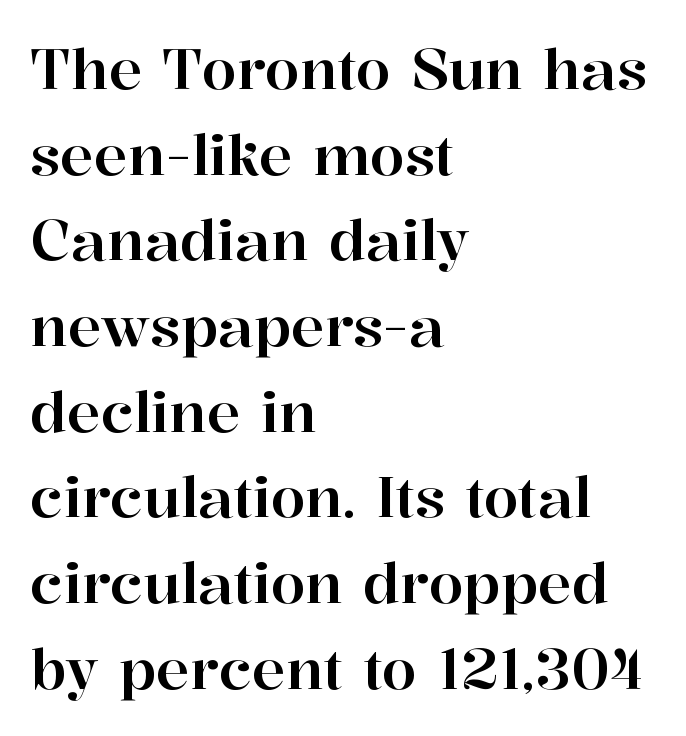
Tracking value appears to be zero — textbook default spacing. Does the type have serifs? Yes, each stem ends in a small foot. The passage shown is typed in a proportional face where columns would drift. Designer's note — italics off, roman on.
